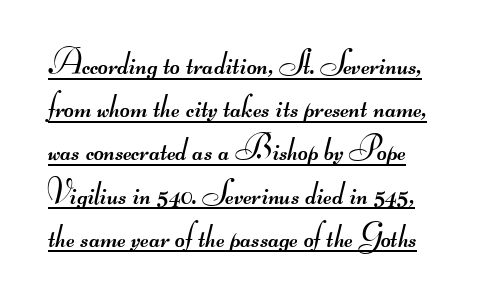
Does the type have serifs? No, each stem ends abruptly. Here the designer chose a conventional face with non-uniform glyph widths. Underline: present. The passage shown stacks its lines at a standard gap. The weight would be labelled regular, book, light, or lighter still.
